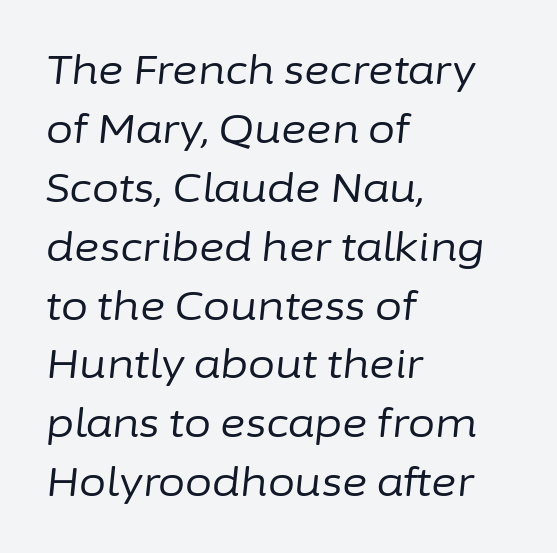
Q: Is the text bold? A: No.
Q: Is the text italic (slanted)? A: Yes, it leans right by about 6 degrees.
Q: Is the text underlined? A: No.
Q: How is the paragraph aligned? A: Left-aligned.
Q: Is the spacing between letters normal or unusually wide? A: Normal.
Q: Is the spacing between lines tight, normal or loose? A: Normal.
Q: Width (condensed, normal, or wide)? A: Normal.
Q: Stroke contrast? A: Low.
Q: x-height? A: Medium.
Q: Monospaced? A: No.
